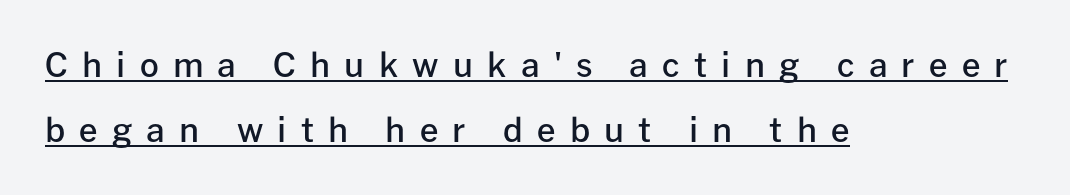
This block would shrink considerably if given ordinary leading; it's expanded now. Visually the block forms a straight wall on the left and a jagged coastline on the right. As a designer I'd log this as weight 600, semibold. Descenders here cross a horizontal rule under the line.
